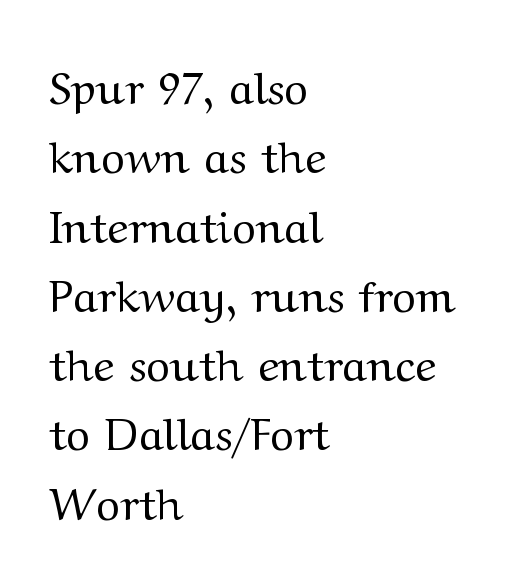
{"serif": "yes", "italic": "no", "bold": "no", "weight": "regular", "width": "wide", "stroke_contrast": "medium", "x_height": "medium", "monospaced": "no", "underline": "no", "align": "left", "line_spacing": "normal", "line_spacing_ratio": 1.54, "letter_spacing": "normal", "letter_spacing_em": 0.0, "glyph_px": 45}
